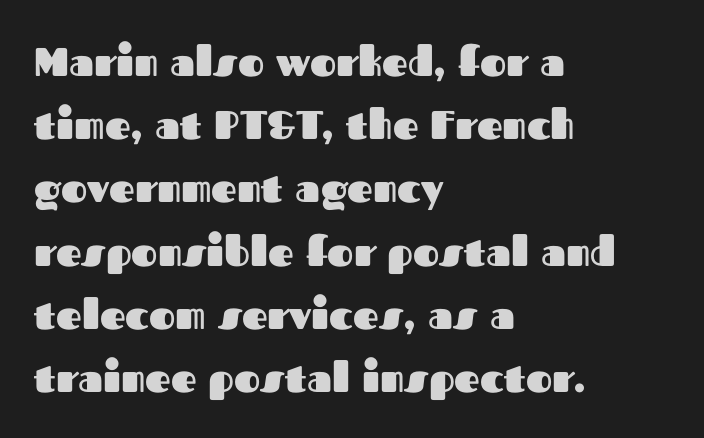
The ragged edge is on the right, which tells us the setting is flush left. Thick stems and heavy bowls — unmistakably bold. The rendering uses natural spacing where letterforms have individual widths. You could call the tracking neutral — neither tight nor loose.
